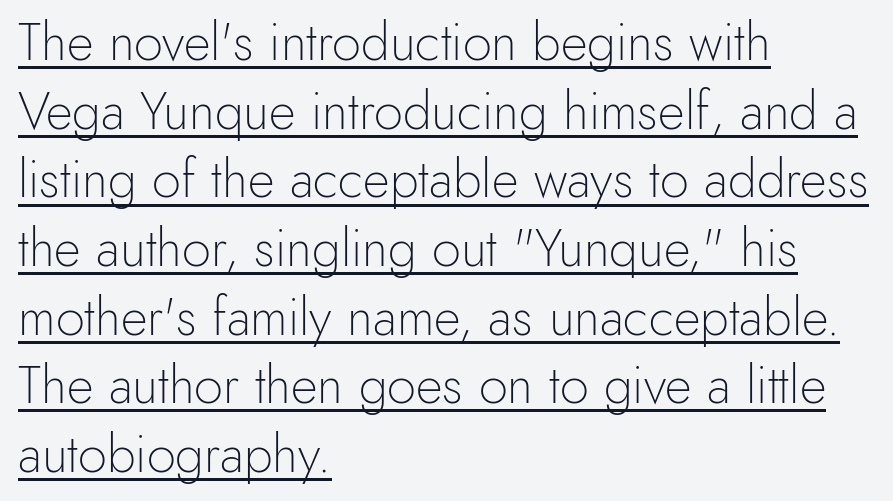
Q: Is the text bold? A: No.
Q: Is the text italic (slanted)? A: No, it is upright.
Q: Is the typeface a serif or a sans-serif typeface? A: Sans-serif.
Q: Is the text underlined? A: Yes.
Q: How is the paragraph aligned? A: Left-aligned.
Q: Is the spacing between letters normal or unusually wide? A: Normal.
Q: Is the spacing between lines tight, normal or loose? A: Normal.
Q: Width (condensed, normal, or wide)? A: Normal.
Q: x-height? A: Small.
Q: Monospaced? A: No.
